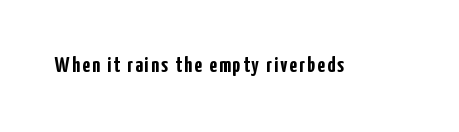
Q: Is the text bold? A: Yes.
Q: Is the text italic (slanted)? A: No, it is upright.
Q: Is the text underlined? A: No.
